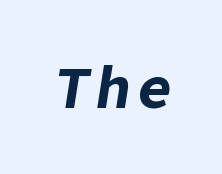
Q: Is the text bold? A: Yes.
Q: Is the text italic (slanted)? A: Yes, it leans right by about 9 degrees.
Q: Is the text underlined? A: No.
Q: Width (condensed, normal, or wide)? A: Normal.
Q: Stroke contrast? A: Low.
Q: x-height? A: Medium.
